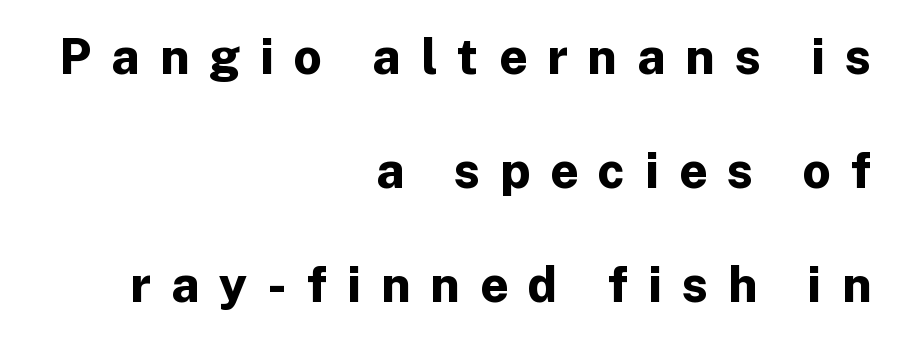
Q: Is the text bold? A: Yes.
Q: Is the text italic (slanted)? A: No, it is upright.
Q: Is the typeface a serif or a sans-serif typeface? A: Sans-serif.
Q: Is the text underlined? A: No.
Q: How is the paragraph aligned? A: Right-aligned.
Q: Is the spacing between letters normal or unusually wide? A: Unusually wide.
Q: Is the spacing between lines tight, normal or loose? A: Loose.
Q: Width (condensed, normal, or wide)? A: Normal.
Q: Stroke contrast? A: Low.
Q: x-height? A: Medium.
Q: Monospaced? A: No.
